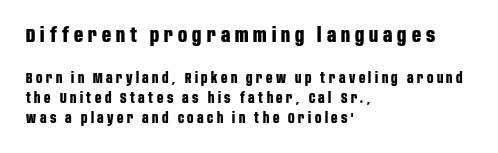
{"italic": "no", "bold": "yes", "underline": "no", "align": "left", "line_spacing": "normal", "line_spacing_ratio": 1.43, "letter_spacing": "wide", "letter_spacing_em": 0.25, "larger_block": "first", "size_ratio": 1.43, "glyph_px": 20}
